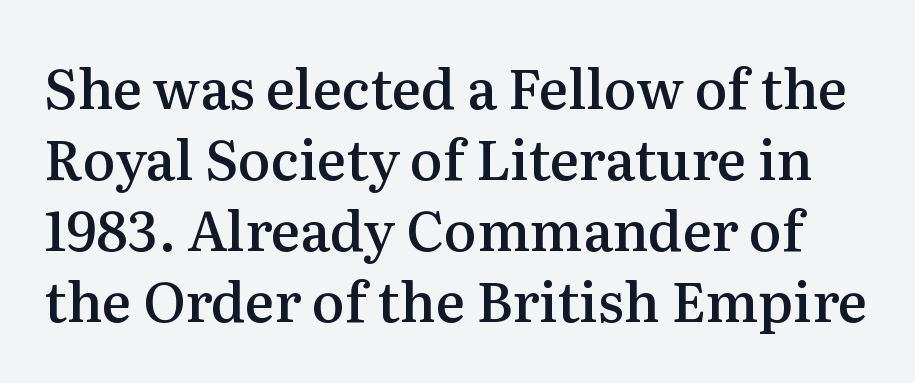
{"serif": "yes", "italic": "no", "bold": "semi", "weight": "semibold", "width": "normal", "stroke_contrast": "medium", "x_height": "medium", "monospaced": "no", "underline": "no", "line_spacing": "normal", "line_spacing_ratio": 1.29, "letter_spacing": "normal", "letter_spacing_em": 0.0, "glyph_px": 55}
